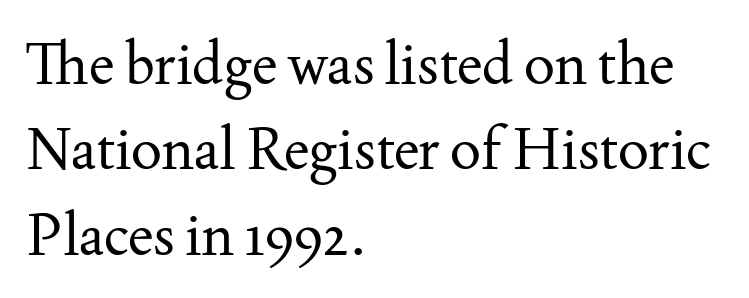
Does the type have serifs? Yes, each stem ends in a small foot. Do the characters align in a grid? No, the font is proportional. In terms of posture, this sample is upright. A normal amount of white space separates one row of letters from the next.
